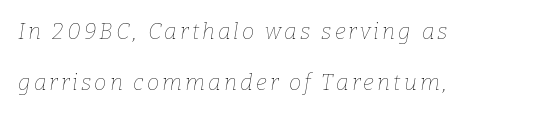
The area under the type is left untouched. Horizontal alignment here is leftward, the default for most running prose. The weight tops out at a normal text grade. If you measured baseline to baseline, you'd find a long distance. Italic? Definitely — the glyphs are oblique.
